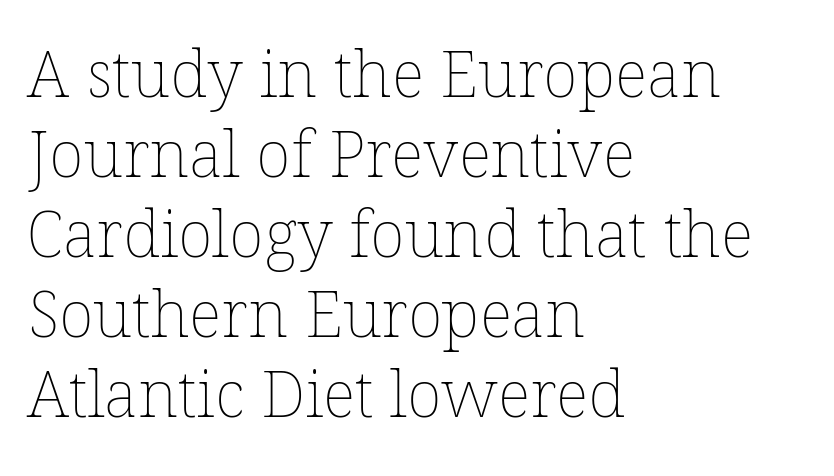
The passage shown is not bold in any degree. Bare-footed words on every line. The type is set solid horizontally, with unmodified tracking. The face used here is proportionally spaced, like ordinary book or web type. The text block is weighted toward the left margin, trailing off unevenly rightward.
